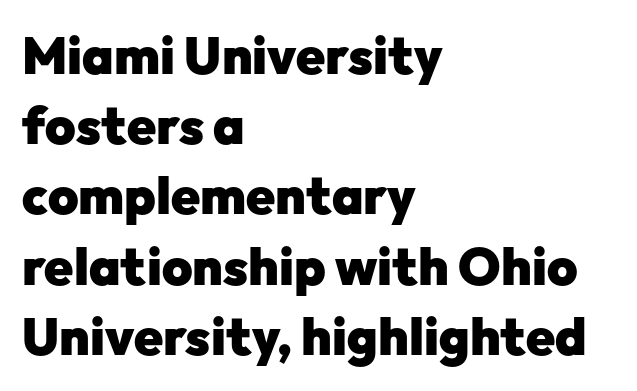
Q: Is the text bold? A: Yes.
Q: Is the text italic (slanted)? A: No, it is upright.
Q: Is the typeface a serif or a sans-serif typeface? A: Sans-serif.
Q: Is the text underlined? A: No.
Q: How is the paragraph aligned? A: Left-aligned.
Q: Is the spacing between letters normal or unusually wide? A: Normal.
Q: Is the spacing between lines tight, normal or loose? A: Normal.
Q: Width (condensed, normal, or wide)? A: Normal.
Q: Stroke contrast? A: Low.
Q: x-height? A: Medium.
Q: Monospaced? A: No.
